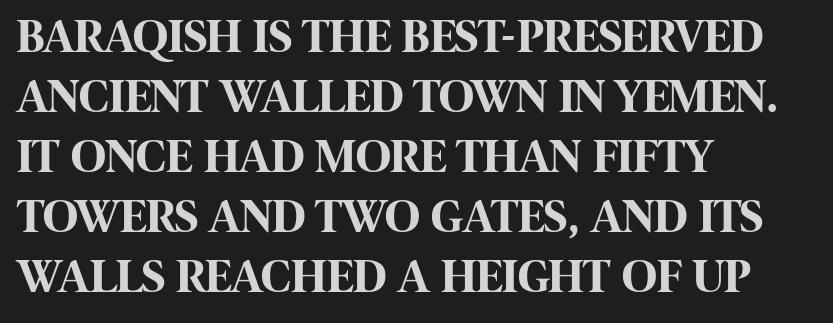
The image shows 48 px bold, condensed sans-serif type, upright; set left-aligned, normal line spacing (1.25x), normal letter spacing, not underlined; high stroke contrast and a large x-height.
